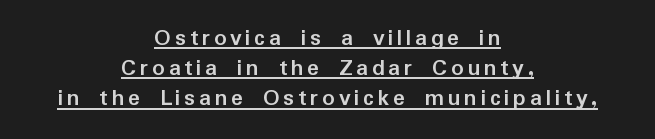
The image shows 25 px bold type, upright; set centered, line spacing 1.21x, underlined.
